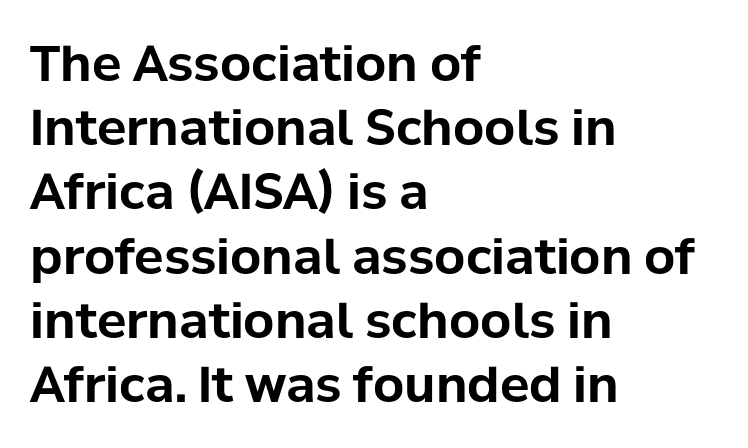
The letters are bold, with thick, heavy strokes. All the whitespace from short lines collects on the right. The font's upright variant was chosen for this text. The zone under the glyphs is completely vacant.
